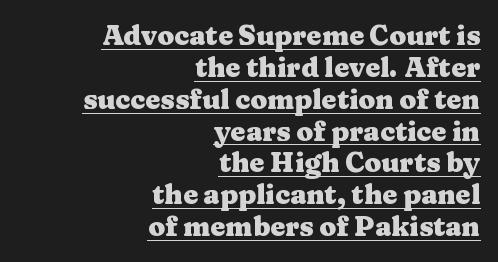
Short note: letters normally spaced. Honestly, the underline is the first thing you notice here. This is roman type, the default non-slanted kind. Heavy-handed strokes throughout: this text is bold. The lines in this sample share a right terminus and differ only in where they begin.
